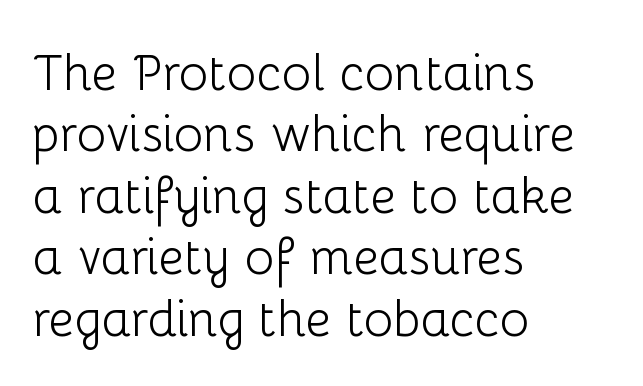
The image shows 50 px light sans-serif type, upright; set left-aligned, line spacing 1.23x, normal letter spacing, not underlined; low stroke contrast and a medium x-height.
